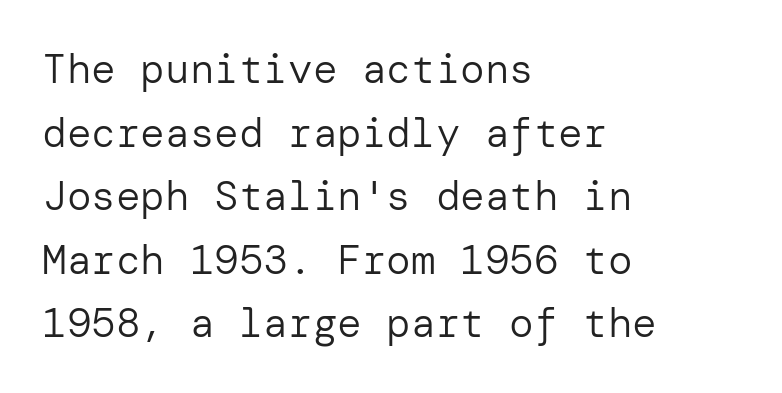
Q: Is the text bold? A: No.
Q: Is the text italic (slanted)? A: No, it is upright.
Q: Is the typeface a serif or a sans-serif typeface? A: Sans-serif.
Q: Is the text underlined? A: No.
Q: How is the paragraph aligned? A: Left-aligned.
Q: Is the spacing between letters normal or unusually wide? A: Normal.
Q: Is the spacing between lines tight, normal or loose? A: Normal.
Q: Width (condensed, normal, or wide)? A: Normal.
Q: Stroke contrast? A: Low.
Q: x-height? A: Medium.
